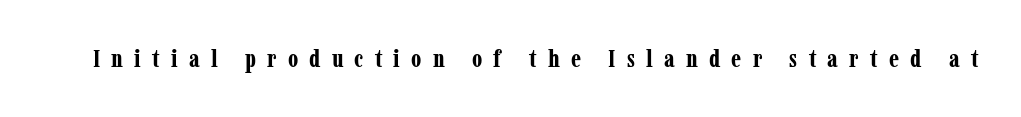
{"italic": "no", "bold": "yes", "underline": "no", "letter_spacing": "wide", "letter_spacing_em": 0.45, "glyph_px": 25}
